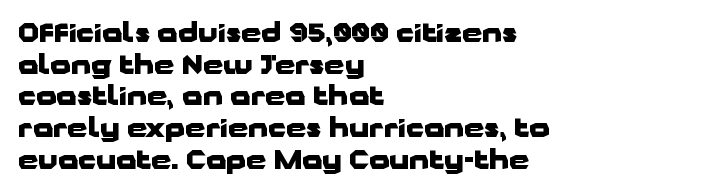
{"italic": "no", "bold": "yes", "underline": "no", "align": "left", "line_spacing_ratio": 1.22, "letter_spacing": "normal", "letter_spacing_em": 0.0, "glyph_px": 26}
